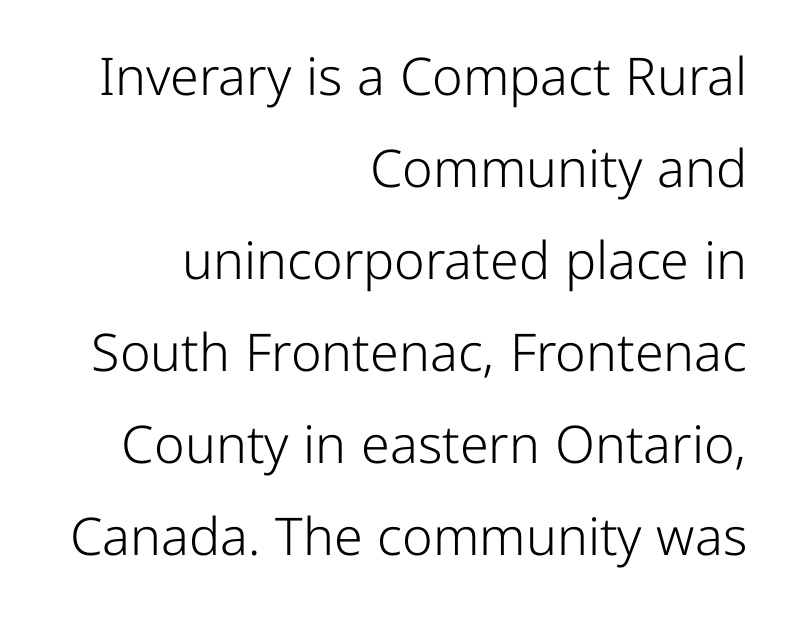
The image shows 52 px light sans-serif type, upright; set right-aligned, line spacing 1.77x, normal letter spacing, not underlined; low stroke contrast and a medium x-height.
